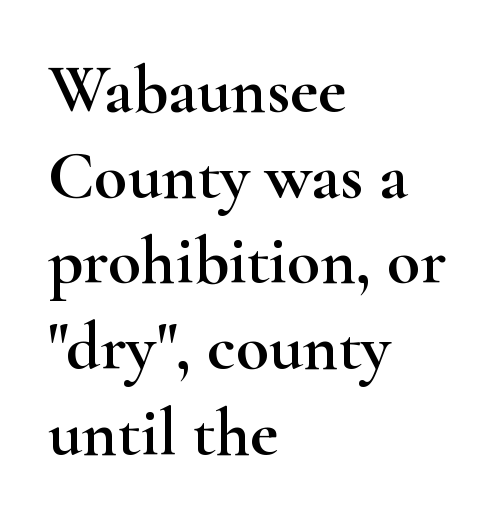
{"serif": "yes", "italic": "no", "width": "wide", "stroke_contrast": "high", "x_height": "small", "monospaced": "no", "underline": "no", "align": "left", "line_spacing": "normal", "line_spacing_ratio": 1.26, "letter_spacing": "normal", "letter_spacing_em": 0.0, "glyph_px": 68}
